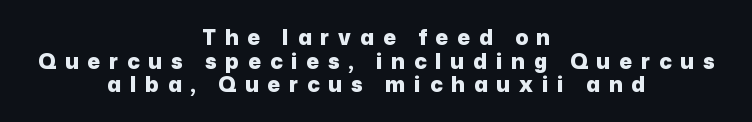
The image shows 21 px bold type, upright; set centered, tight line spacing (1.13x), unusually wide letter spacing (+0.43 em), not underlined.
